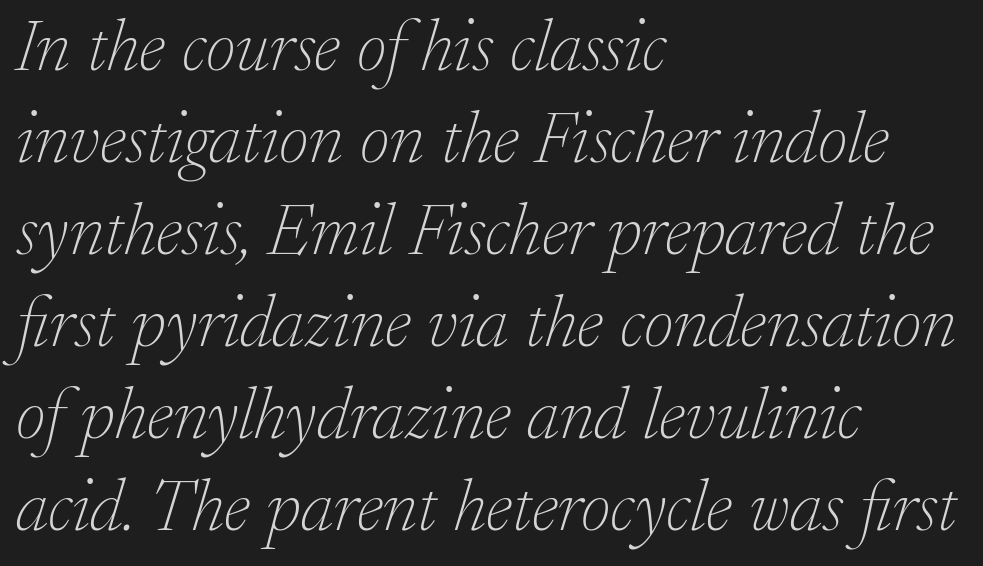
The image shows 73 px thin serif type, italic (leaning right); set left-aligned, normal line spacing (1.26x), normal letter spacing, not underlined; low stroke contrast and a small x-height.
